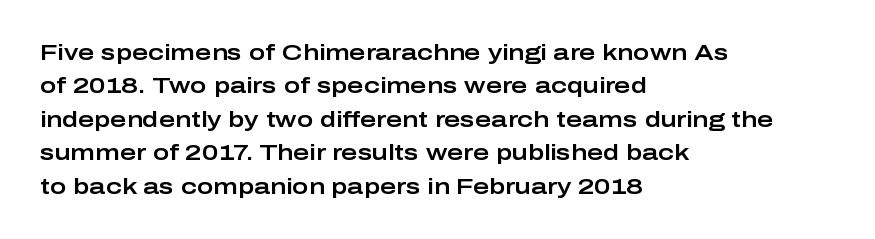
Regarding leading, the lines here are spaced in the standard way. The typography opts for an upright posture over an oblique one. Caption: multi-line text, flush left, ragged right. Nothing unusual about the tracking: characters are spaced as the font intends.
